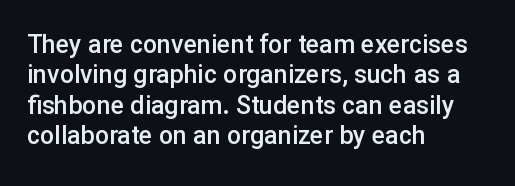
This is moderately heavy type, rendered in semibold. The lines are quadded left. The words here are not underlined. Look at the tracking — it's just the regular setting, nothing added. No italicization has been applied; the sample stays upright.
